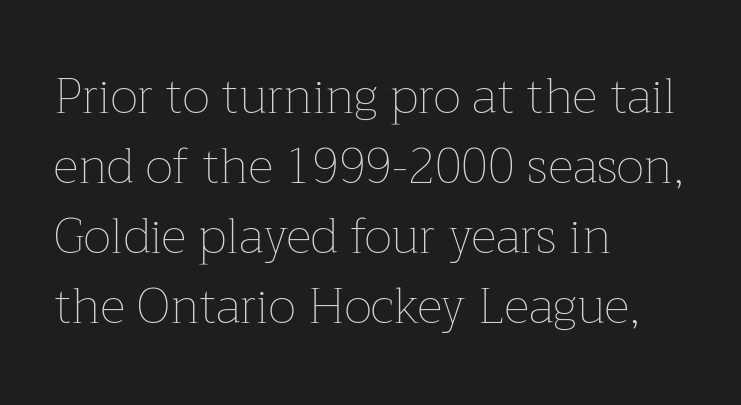
The image shows 49 px thin type, upright; set left-aligned, normal line spacing (1.43x), normal letter spacing, not underlined; low stroke contrast and a medium x-height.
